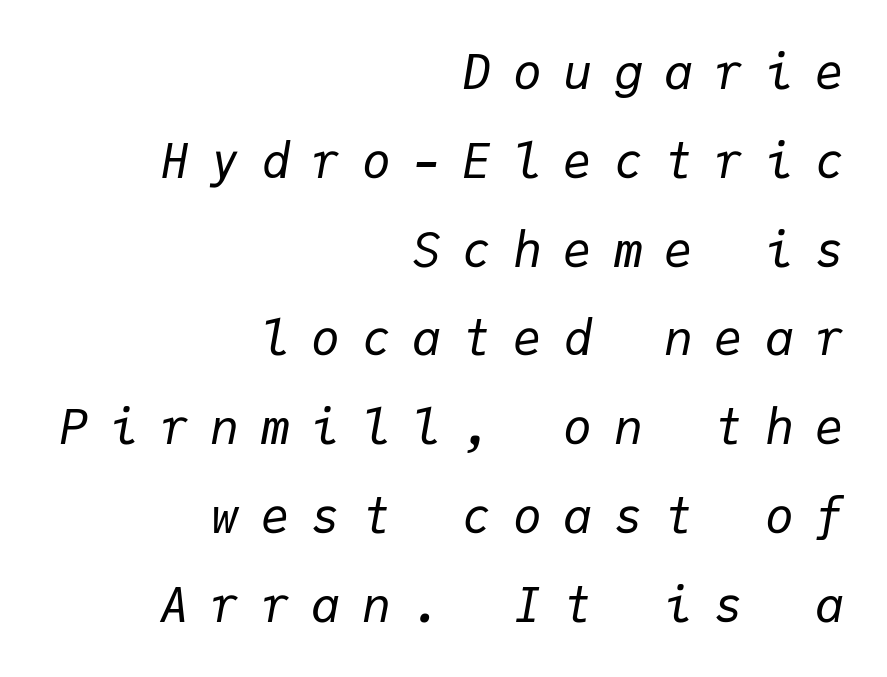
{"italic": "yes", "lean": "right", "slant_degrees": 9, "bold": "no", "weight": "regular", "width": "normal", "stroke_contrast": "low", "x_height": "medium", "monospaced": "yes", "underline": "no", "align": "right", "line_spacing_ratio": 1.85, "letter_spacing": "wide", "letter_spacing_em": 0.45, "glyph_px": 48}
